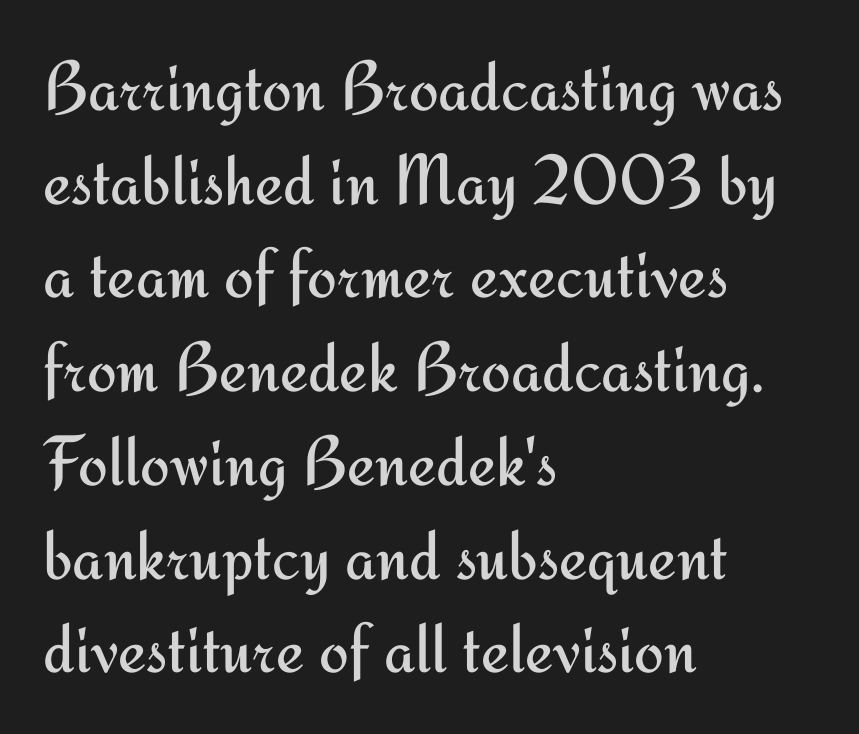
Q: Is the text bold? A: No.
Q: Is the text italic (slanted)? A: No, it is upright.
Q: Is the typeface a serif or a sans-serif typeface? A: Sans-serif.
Q: Is the text underlined? A: No.
Q: How is the paragraph aligned? A: Left-aligned.
Q: Is the spacing between letters normal or unusually wide? A: Normal.
Q: Is the spacing between lines tight, normal or loose? A: Normal.
Q: Width (condensed, normal, or wide)? A: Normal.
Q: Stroke contrast? A: Medium.
Q: x-height? A: Small.
Q: Monospaced? A: No.
